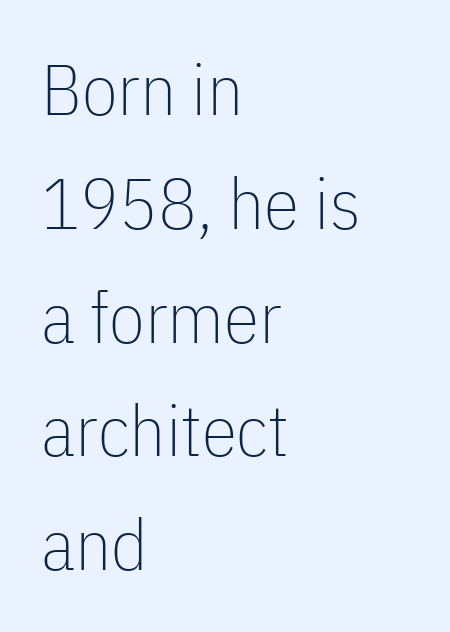
Posture: straight, roman, zero tilt. Looks like regular typesetting: each glyph gets only the width it needs. A typesetter would label this face a sans. Decoration check: the copy has no underline. This rendering uses left alignment, leaving the right contour irregular.
